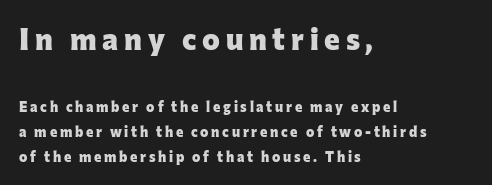
Unlike italic type, these characters show no tilt at all. Varying glyph widths throughout — classic text-font behaviour. The typesetter chose a ragged-right arrangement here. Bare-footed words on every line.
